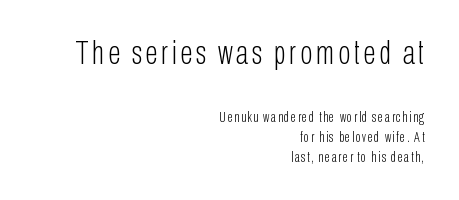
The image shows 33 px light, condensed sans-serif type, upright; set right-aligned, normal line spacing (1.43x), not underlined; the first (top) block is 2.36x larger; low stroke contrast and a medium x-height.
